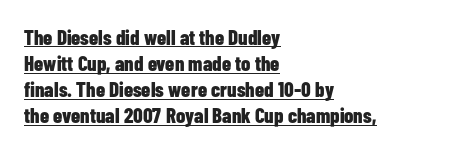
The image shows 21 px bold type, upright; set left-aligned, line spacing 1.24x, normal letter spacing, underlined.
